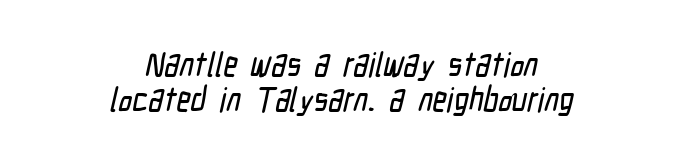
You could not count columns in this text — the font is proportionally spaced. Rows of type sit shoulder to shoulder in the vertical direction. The passage shown is typeset with a sans-serif family. Every row of glyphs is offset so its center matches the block's center. The space beneath each line is pristine and unruled. Characters follow at the spacing the type designer built in.
